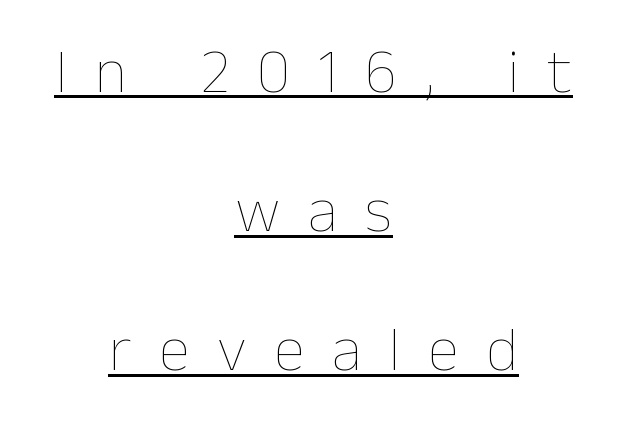
{"italic": "no", "bold": "no", "weight": "thin", "width": "normal", "stroke_contrast": "low", "x_height": "medium", "monospaced": "no", "underline": "yes", "align": "center", "line_spacing": "loose", "line_spacing_ratio": 2.21, "letter_spacing": "wide", "letter_spacing_em": 0.44, "glyph_px": 63}
